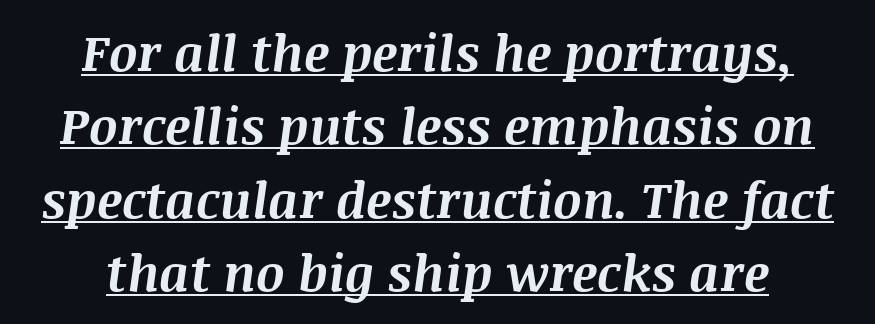
The image shows 50 px bold type, italic (leaning right); set centered, normal line spacing (1.47x), normal letter spacing, underlined; medium stroke contrast and a large x-height.
